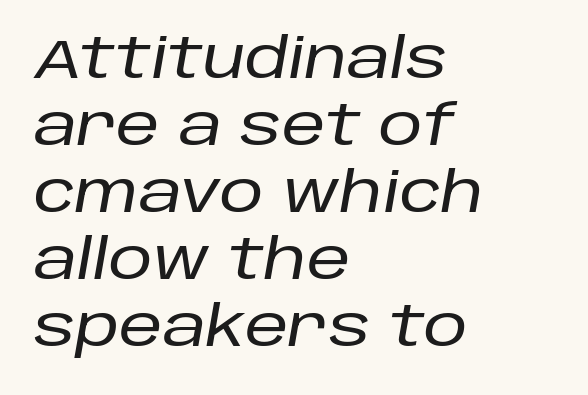
The image shows 55 px text type, italic (leaning right); set left-aligned, line spacing 1.22x, normal letter spacing, not underlined; low stroke contrast and a large x-height.
